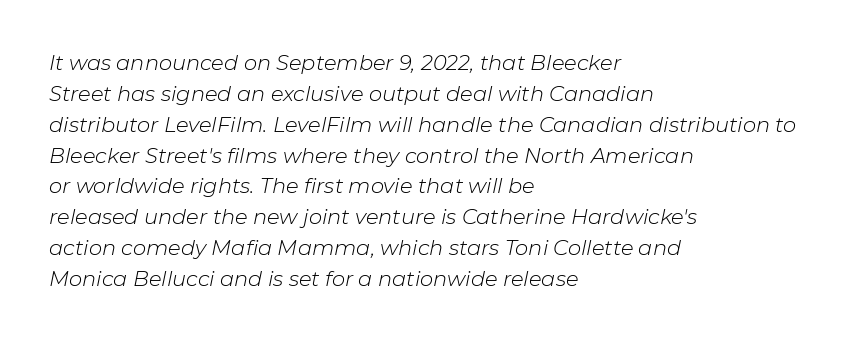
Spacing between characters is what you'd get straight out of the box. Baseline-to-baseline distance is the conventional proportion of letter height. Teacher's note: observe the even left margin — that is flush-left alignment. Unmarked baselines from the first word to the last.
